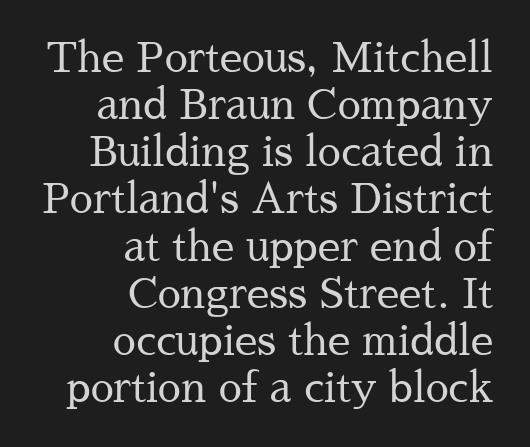
{"serif": "yes", "italic": "no", "bold": "no", "weight": "regular", "width": "normal", "stroke_contrast": "medium", "x_height": "medium", "monospaced": "no", "underline": "no", "align": "right", "line_spacing": "tight", "line_spacing_ratio": 1.15, "letter_spacing": "normal", "letter_spacing_em": 0.0, "glyph_px": 41}
